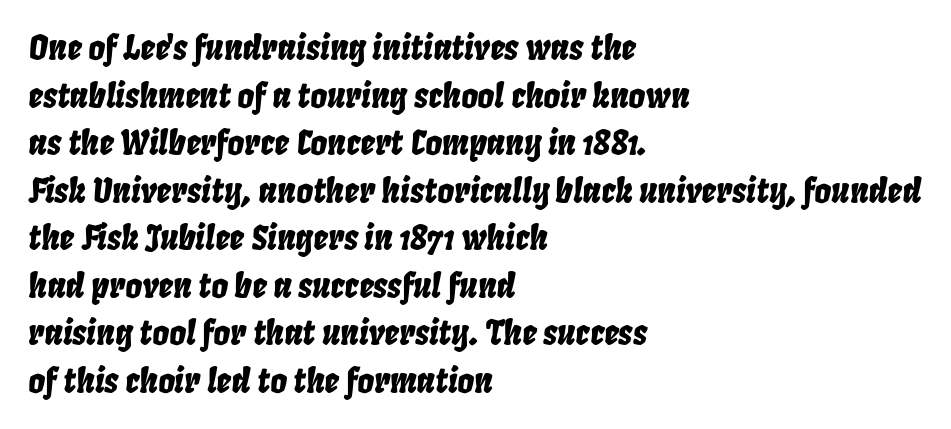
Left-aligned paragraph, ragged on the right. The tracking reads as untouched default to a designer's eye. The rendering uses natural spacing where letterforms have individual widths. This sample keeps an unexceptional amount of space between lines. Lines of text with bare space underneath.
